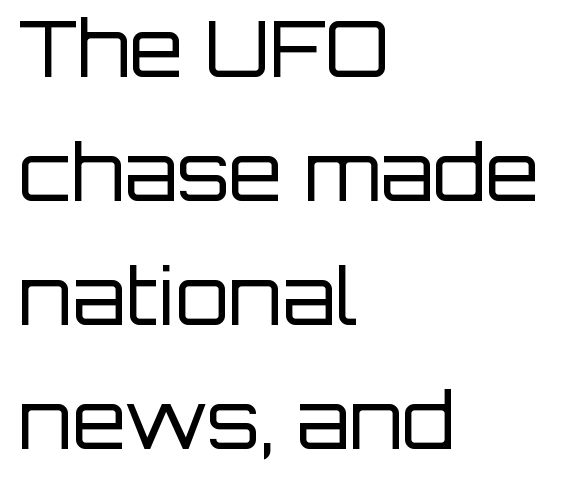
{"serif": "no", "italic": "no", "bold": "no", "weight": "regular", "width": "normal", "stroke_contrast": "low", "x_height": "large", "monospaced": "no", "underline": "no", "align": "left", "line_spacing": "normal", "line_spacing_ratio": 1.59, "letter_spacing": "normal", "letter_spacing_em": 0.0, "glyph_px": 78}
